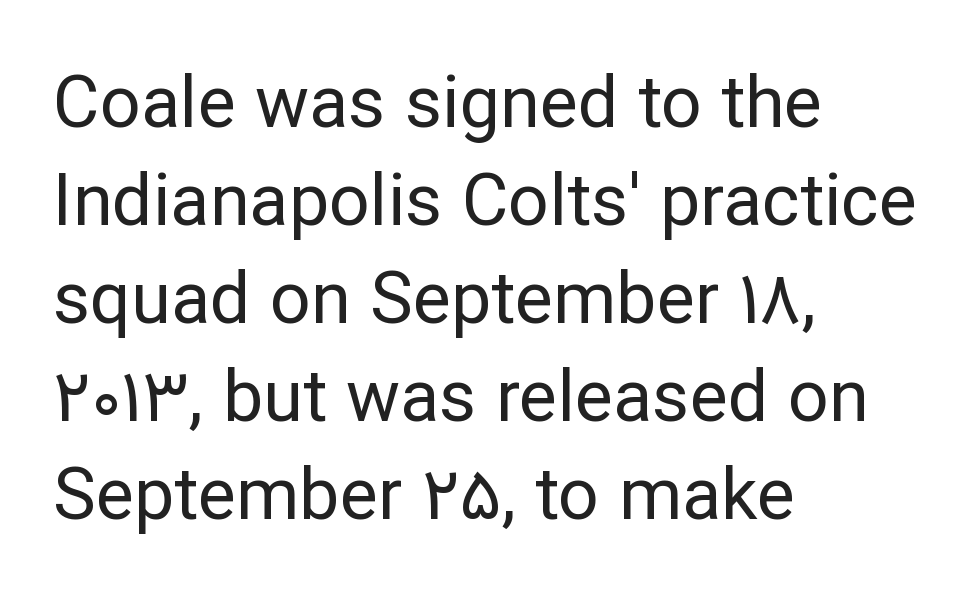
The image shows 72 px regular-weight sans-serif type, upright; set left-aligned, normal line spacing (1.36x), normal letter spacing, not underlined; low stroke contrast and a medium x-height.
